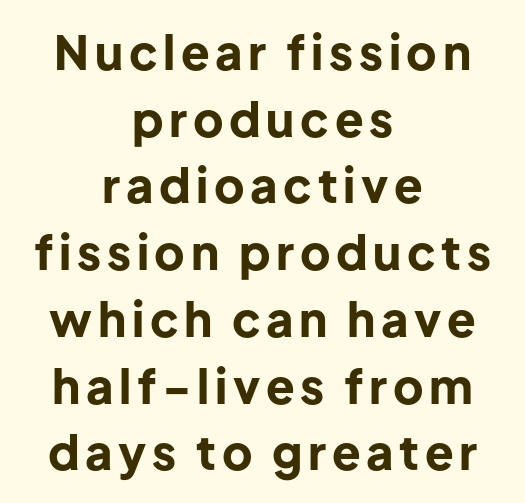
The rendering positions every line midway between the sides. Posture: upright roman. Line spacing here is normal. Serifs: no, the terminals of the letterforms are clean. This sample has the flowing, uneven cadence of proportional lettering.
